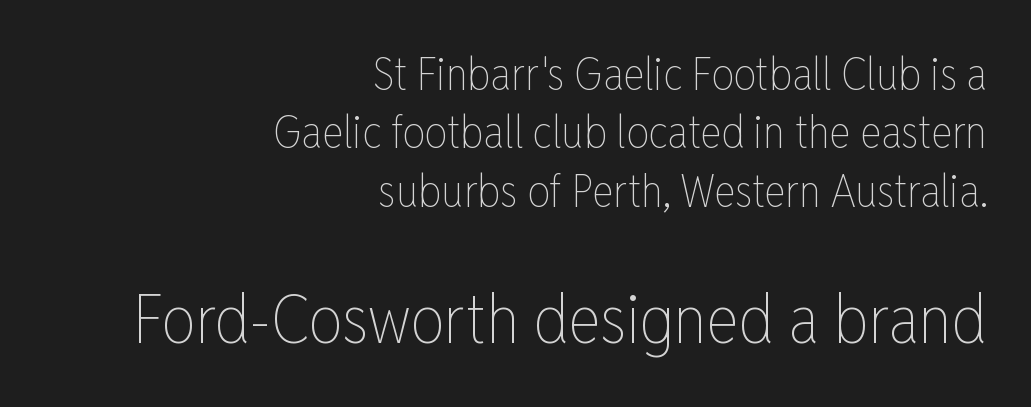
Q: Is the text bold? A: No.
Q: Is the text italic (slanted)? A: No, it is upright.
Q: Is the text underlined? A: No.
Q: How is the paragraph aligned? A: Right-aligned.
Q: Is the spacing between letters normal or unusually wide? A: Normal.
Q: Is the spacing between lines tight, normal or loose? A: Normal.
Q: Which block of text is set in a larger size, the first (top) or the second (bottom)? A: The second (bottom) one.
Q: Width (condensed, normal, or wide)? A: Condensed.
Q: Stroke contrast? A: Low.
Q: x-height? A: Medium.
Q: Monospaced? A: No.
